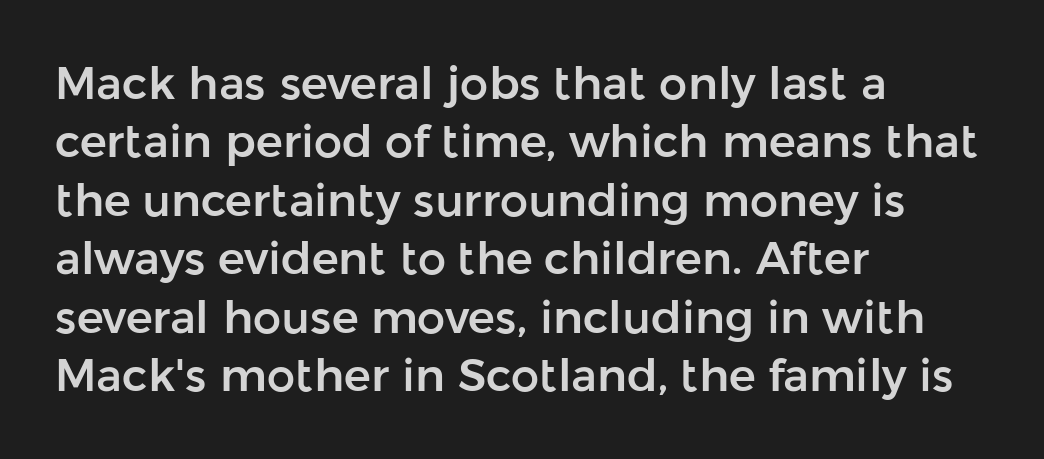
{"serif": "no", "italic": "no", "width": "normal", "stroke_contrast": "low", "x_height": "medium", "monospaced": "no", "underline": "no", "align": "left", "line_spacing": "normal", "line_spacing_ratio": 1.3, "letter_spacing": "normal", "letter_spacing_em": 0.0, "glyph_px": 45}
